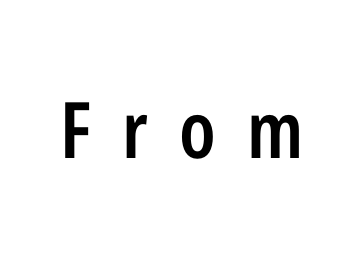
Posture: upright roman. Each letter's strokes conclude bluntly, with no projecting serifs. Has an underline been added? It has not. The characters look somewhat weighty, a semibold short of true bold. Is this a fixed-width face? No — the glyphs have proportional, varying widths.
